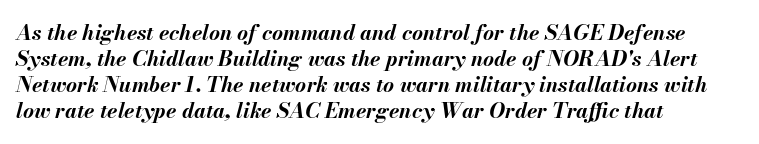
Q: Is the text bold? A: Yes.
Q: Is the text italic (slanted)? A: Yes, it leans right by about 13 degrees.
Q: Is the text underlined? A: No.
Q: How is the paragraph aligned? A: Left-aligned.
Q: Is the spacing between letters normal or unusually wide? A: Normal.
